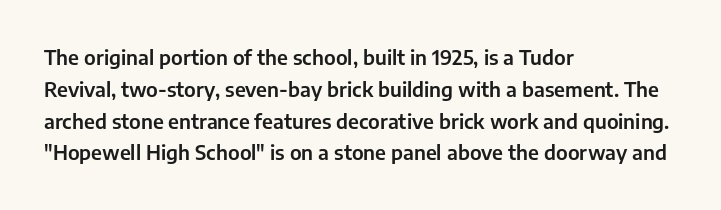
The letterforms sit shoulder to shoulder at normal distance. Ordinary non-slanted type is in use. All the whitespace from short lines collects on the right. The space between consecutive lines is moderate. The area under the type is left untouched.
